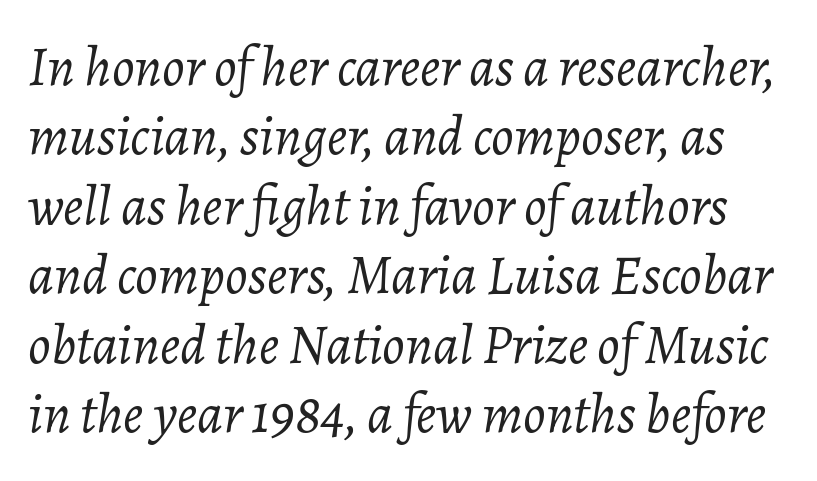
Q: Is the text bold? A: No.
Q: Is the text italic (slanted)? A: Yes, it leans right by about 7 degrees.
Q: Is the text underlined? A: No.
Q: Is the spacing between letters normal or unusually wide? A: Normal.
Q: Width (condensed, normal, or wide)? A: Normal.
Q: Stroke contrast? A: Low.
Q: x-height? A: Medium.
Q: Monospaced? A: No.
